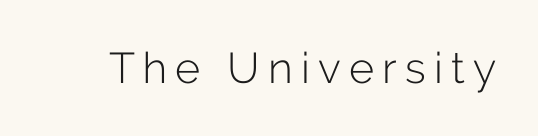
Q: Is the text bold? A: No.
Q: Is the text italic (slanted)? A: No, it is upright.
Q: Is the typeface a serif or a sans-serif typeface? A: Sans-serif.
Q: Is the text underlined? A: No.
Q: Width (condensed, normal, or wide)? A: Normal.
Q: Stroke contrast? A: Low.
Q: x-height? A: Medium.
Q: Monospaced? A: No.
